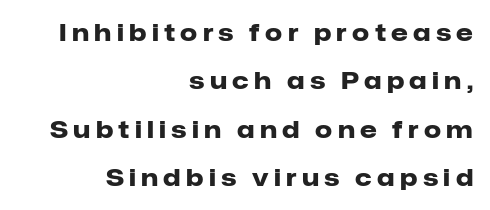
Teacher's note: observe the even right margin — that is flush-right alignment. Honestly, the letter spacing is so wide it's the main thing you notice. Compared with an ordinary text face, these strokes are far heavier — a full bold. Every stem runs plumb, perpendicular to the baseline.
